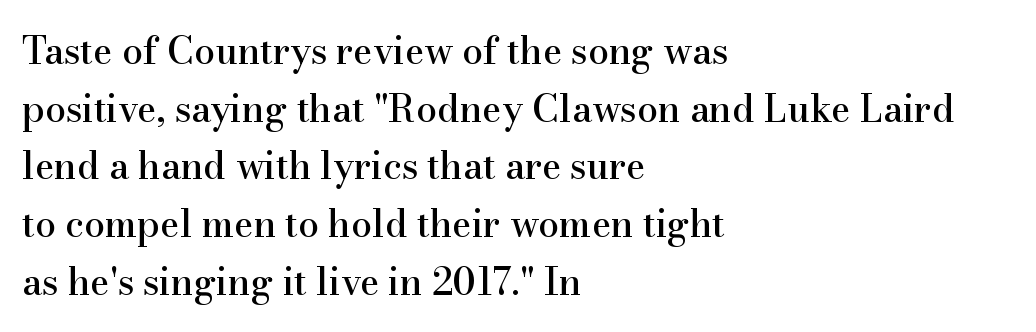
{"serif": "yes", "italic": "no", "width": "normal", "stroke_contrast": "high", "x_height": "small", "monospaced": "no", "underline": "no", "align": "left", "line_spacing": "normal", "line_spacing_ratio": 1.56, "letter_spacing": "normal", "letter_spacing_em": 0.0, "glyph_px": 37}
